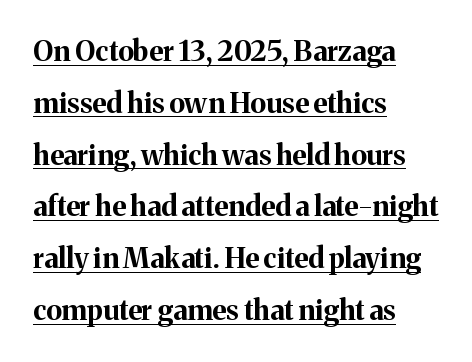
The image shows 28 px bold serif type, upright; set left-aligned, line spacing 1.85x, normal letter spacing, underlined; medium stroke contrast and a medium x-height.
